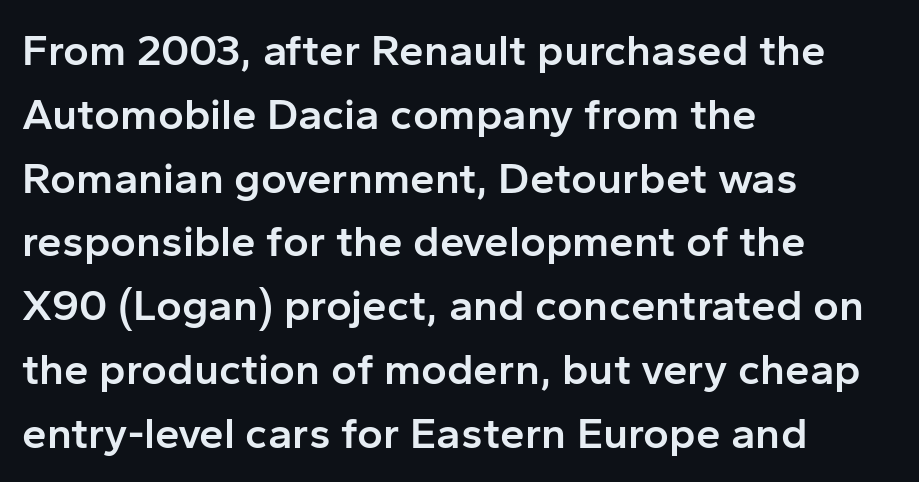
The image shows 44 px semibold sans-serif type, upright; set left-aligned, normal line spacing (1.45x), normal letter spacing, not underlined; low stroke contrast and a medium x-height.
